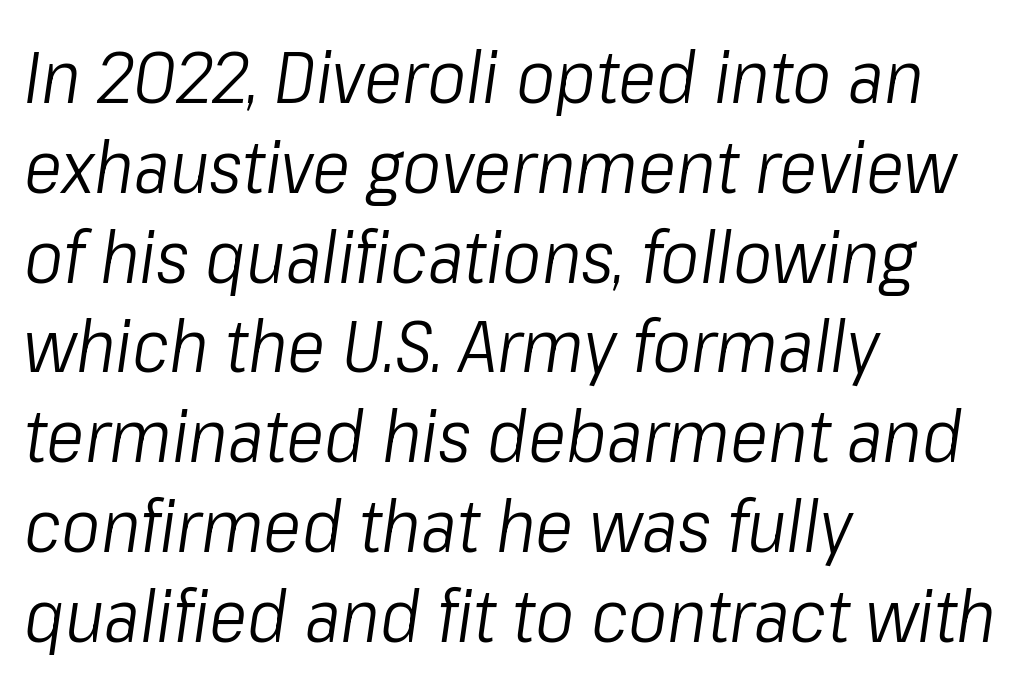
The image shows 73 px light, condensed type, italic (leaning right); set left-aligned, line spacing 1.23x, normal letter spacing, not underlined; low stroke contrast and a medium x-height.
